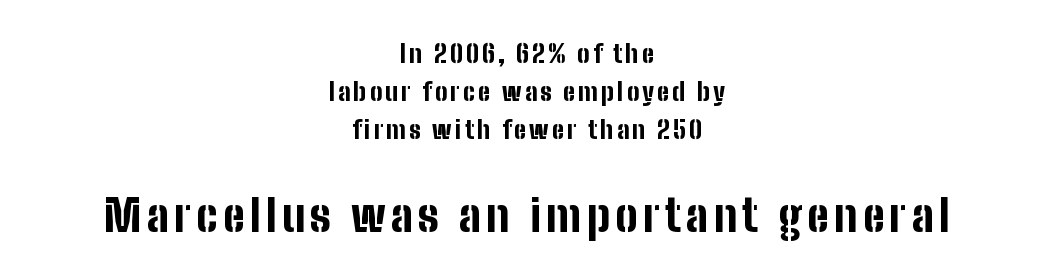
The face used here is a sans, in the tradition of grotesques and geometrics. Think of a printed novel: that variable character pitch is what you see here. Unmarked baselines from the first word to the last. Caption: multi-line text, centered on the measure. The rendering uses a moderate line-height, typical for paragraphs. When letters stand straight like this, we call the style roman or upright.
